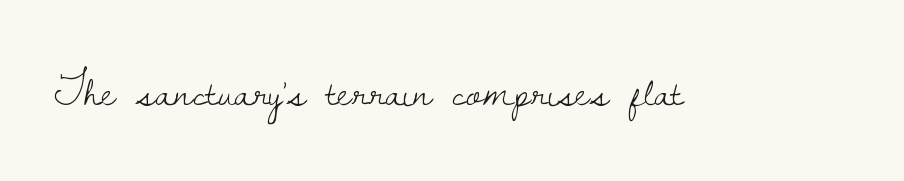
{"serif": "yes", "bold": "no", "weight": "light", "width": "normal", "stroke_contrast": "low", "x_height": "small", "monospaced": "no", "underline": "no", "letter_spacing": "normal", "letter_spacing_em": 0.0, "glyph_px": 45}
